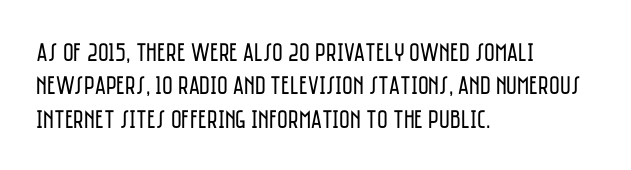
Q: Is the text bold? A: No.
Q: Is the text italic (slanted)? A: No, it is upright.
Q: Is the text underlined? A: No.
Q: How is the paragraph aligned? A: Left-aligned.
Q: Is the spacing between letters normal or unusually wide? A: Normal.
Q: Is the spacing between lines tight, normal or loose? A: Normal.
